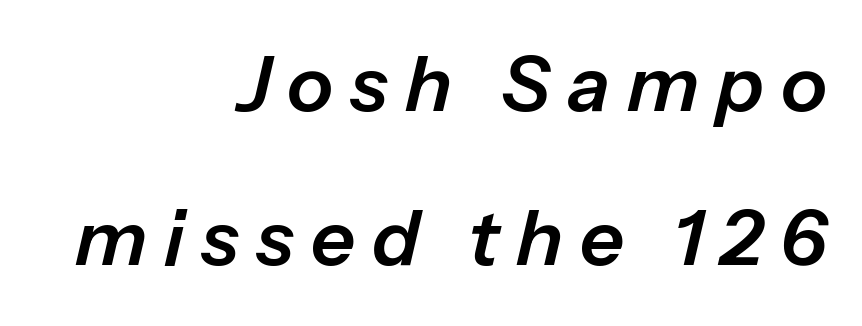
The text block is weighted toward the right margin, trailing off unevenly leftward. The face used here has a pronounced slope to its letters. Clear beneath every line of the passage. Successive baselines arrive slowly, with a big drop between each.
